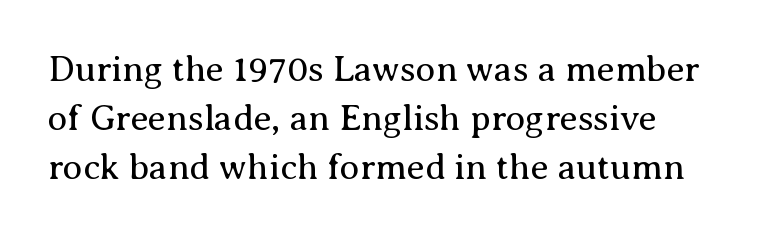
{"serif": "yes", "italic": "no", "bold": "no", "weight": "regular", "width": "normal", "stroke_contrast": "medium", "x_height": "medium", "monospaced": "no", "underline": "no", "align": "left", "line_spacing": "normal", "line_spacing_ratio": 1.36, "letter_spacing": "normal", "letter_spacing_em": 0.0, "glyph_px": 36}
